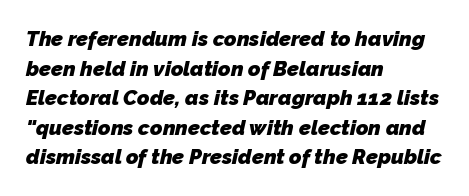
Q: Is the text bold? A: Yes.
Q: Is the text underlined? A: No.
Q: How is the paragraph aligned? A: Left-aligned.
Q: Is the spacing between letters normal or unusually wide? A: Normal.
Q: Is the spacing between lines tight, normal or loose? A: Normal.
